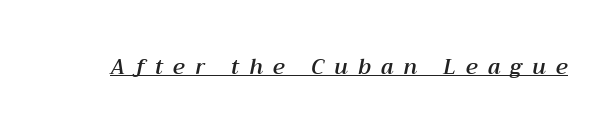
{"italic": "yes", "lean": "right", "slant_degrees": 12, "underline": "yes", "letter_spacing": "wide", "letter_spacing_em": 0.49, "glyph_px": 21}
